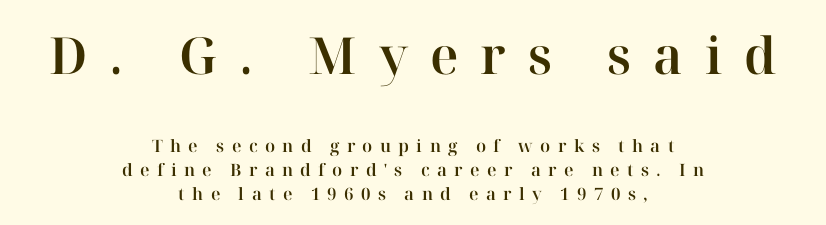
Q: Is the text italic (slanted)? A: No, it is upright.
Q: Is the typeface a serif or a sans-serif typeface? A: Serif.
Q: Is the text underlined? A: No.
Q: How is the paragraph aligned? A: Centered.
Q: Is the spacing between letters normal or unusually wide? A: Unusually wide.
Q: Is the spacing between lines tight, normal or loose? A: Normal.
Q: Which block of text is set in a larger size, the first (top) or the second (bottom)? A: The first (top) one.
Q: Width (condensed, normal, or wide)? A: Normal.
Q: Stroke contrast? A: High.
Q: x-height? A: Medium.
Q: Monospaced? A: No.
